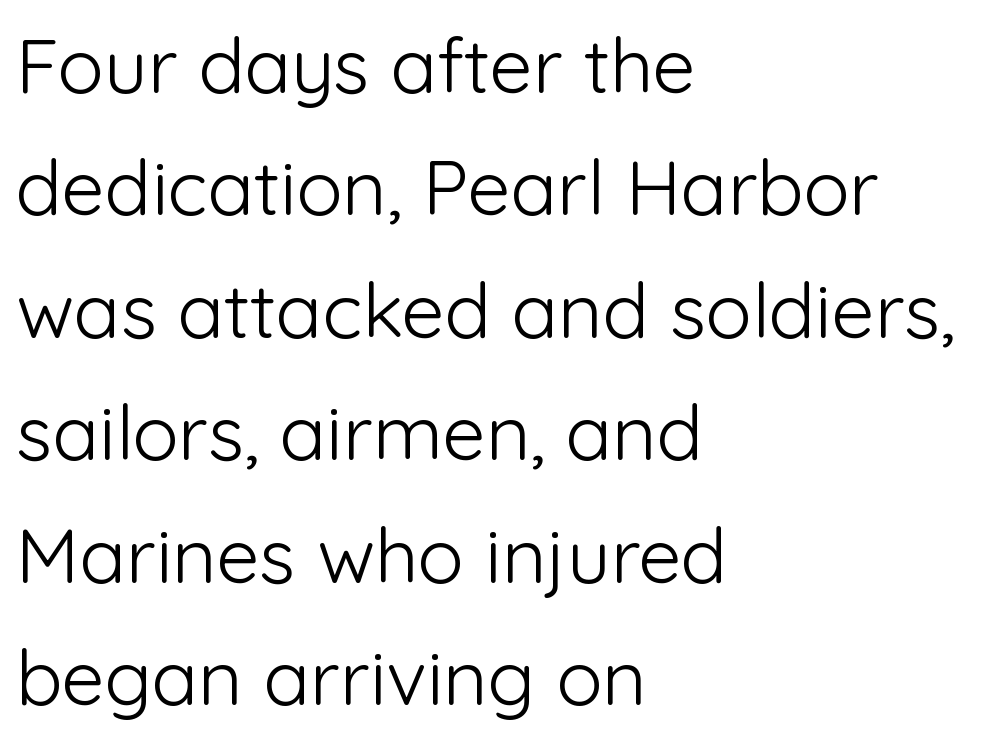
This is the regular roman posture of the typeface. Observe the ordinary spacing: letters are neighbours, not strangers. Leading: standard. Has an underline been added? It has not. Is the stroke heavy? The answer is a plain regular-or-lighter.
